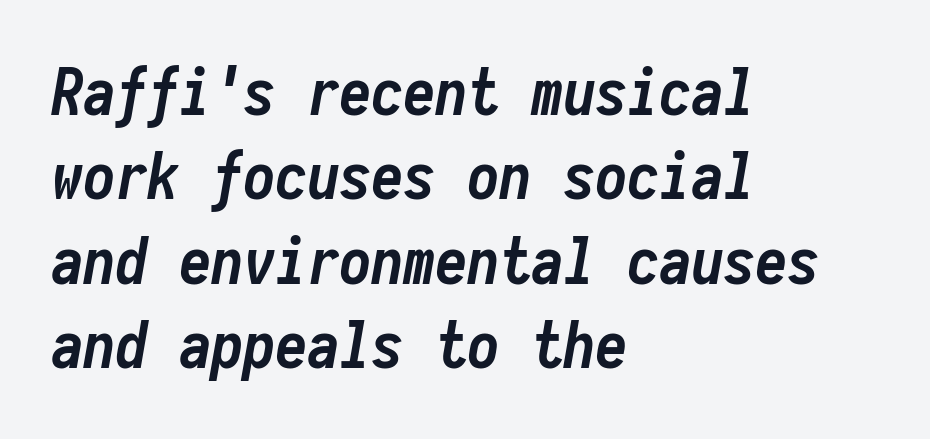
{"italic": "yes", "lean": "right", "slant_degrees": 10, "bold": "yes", "weight": "semibold", "width": "condensed", "stroke_contrast": "low", "x_height": "medium", "monospaced": "yes", "underline": "no", "align": "left", "line_spacing": "normal", "line_spacing_ratio": 1.32, "letter_spacing": "normal", "letter_spacing_em": 0.0, "glyph_px": 64}
